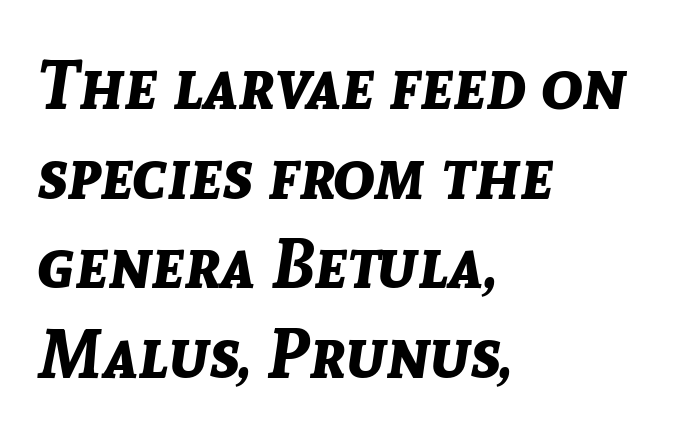
The image shows 69 px bold type, italic (leaning right); set left-aligned, normal line spacing (1.3x), normal letter spacing, not underlined; low stroke contrast and a medium x-height.
